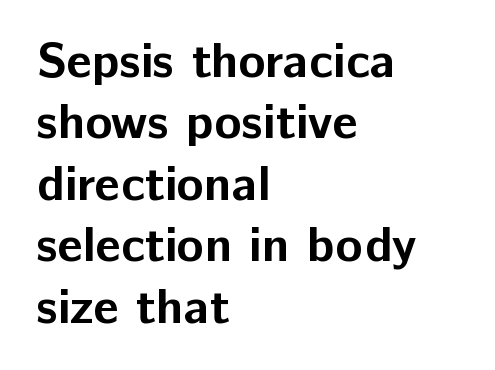
{"serif": "no", "italic": "no", "bold": "yes", "weight": "bold", "width": "normal", "stroke_contrast": "low", "x_height": "medium", "monospaced": "no", "underline": "no", "align": "left", "line_spacing_ratio": 1.23, "letter_spacing": "normal", "letter_spacing_em": 0.0, "glyph_px": 50}
